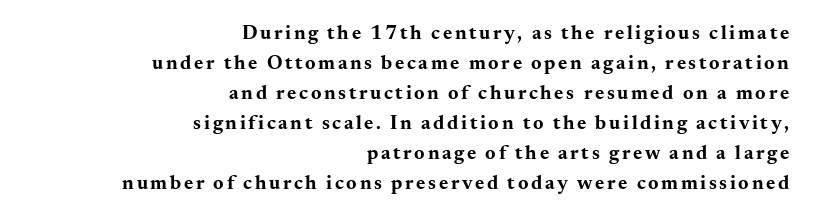
Q: Is the text bold? A: Yes.
Q: Is the text italic (slanted)? A: No, it is upright.
Q: Is the text underlined? A: No.
Q: How is the paragraph aligned? A: Right-aligned.
Q: Is the spacing between lines tight, normal or loose? A: Normal.
